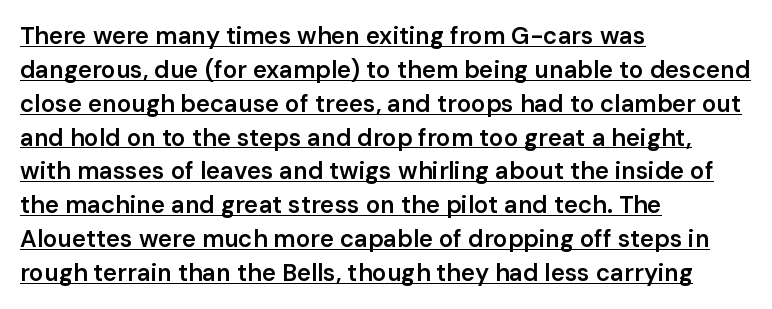
The space between consecutive lines is moderate. The font's upright variant was chosen for this text. Heft: intermediate — a semibold. The text block is weighted toward the left margin, trailing off unevenly rightward. Nobody touched the tracking dial on this one. This sample carries an underscore along the baseline area.
